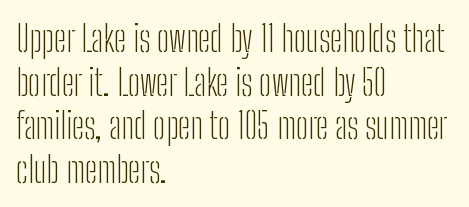
No heavy texture on the line: the type isn't bold. This sample has the flowing, uneven cadence of proportional lettering. This sample uses an upright cut, with every glyph sitting square on the baseline. What kind of face is this? One without serifs — a sans. A bare baseline throughout the passage.
